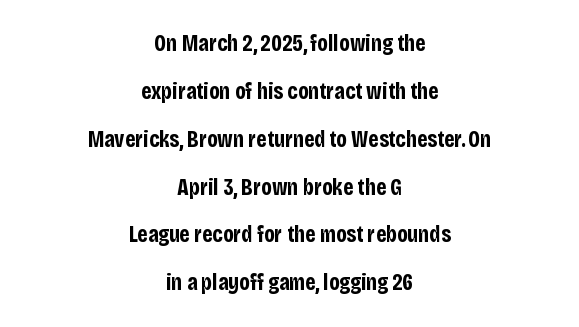
Q: Is the text bold? A: Yes.
Q: Is the text italic (slanted)? A: No, it is upright.
Q: Is the text underlined? A: No.
Q: How is the paragraph aligned? A: Centered.
Q: Is the spacing between letters normal or unusually wide? A: Normal.
Q: Is the spacing between lines tight, normal or loose? A: Loose.
